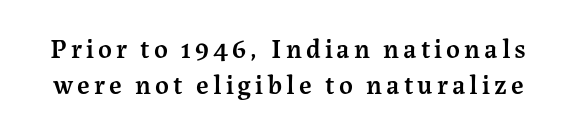
{"italic": "no", "bold": "semi", "underline": "no", "line_spacing": "normal", "line_spacing_ratio": 1.33, "glyph_px": 27}
